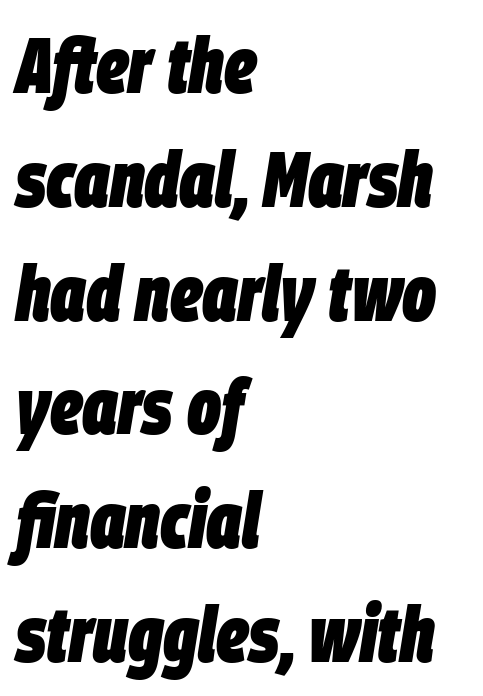
The image shows 79 px heavy, condensed type, italic (leaning right); set left-aligned, normal line spacing (1.44x), normal letter spacing, not underlined; low stroke contrast and a large x-height.
